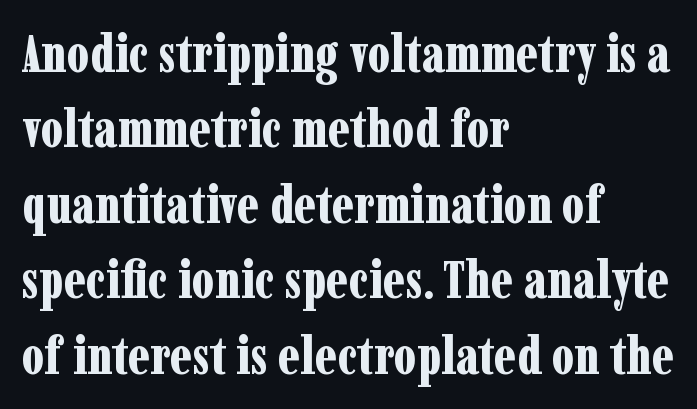
{"serif": "yes", "italic": "no", "bold": "yes", "weight": "bold", "width": "condensed", "stroke_contrast": "low", "x_height": "medium", "monospaced": "no", "underline": "no", "align": "left", "line_spacing": "normal", "line_spacing_ratio": 1.45, "letter_spacing": "normal", "letter_spacing_em": 0.0, "glyph_px": 52}
